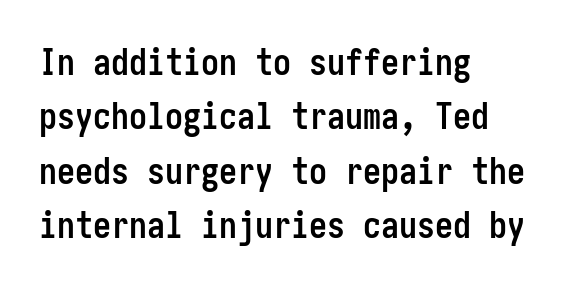
Q: Is the text bold? A: Yes.
Q: Is the text italic (slanted)? A: No, it is upright.
Q: Is the typeface a serif or a sans-serif typeface? A: Sans-serif.
Q: Is the text underlined? A: No.
Q: How is the paragraph aligned? A: Left-aligned.
Q: Is the spacing between letters normal or unusually wide? A: Normal.
Q: Is the spacing between lines tight, normal or loose? A: Normal.
Q: Width (condensed, normal, or wide)? A: Condensed.
Q: Stroke contrast? A: Low.
Q: x-height? A: Medium.
